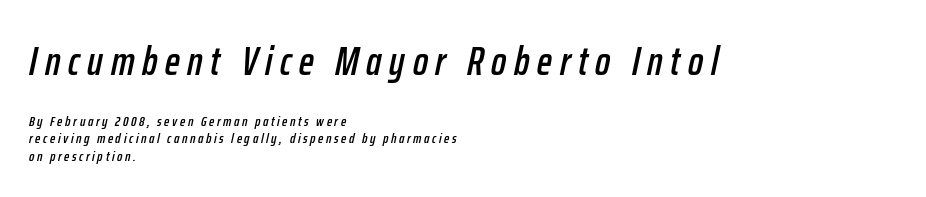
Letters rest on an invisible, unmarked baseline. Visually the block forms a straight wall on the left and a jagged coastline on the right. The letters advance in unequal steps, a hallmark of proportional type. You can tell it's italic because the verticals aren't actually vertical. Note: larger setting up top, smaller setting below.
